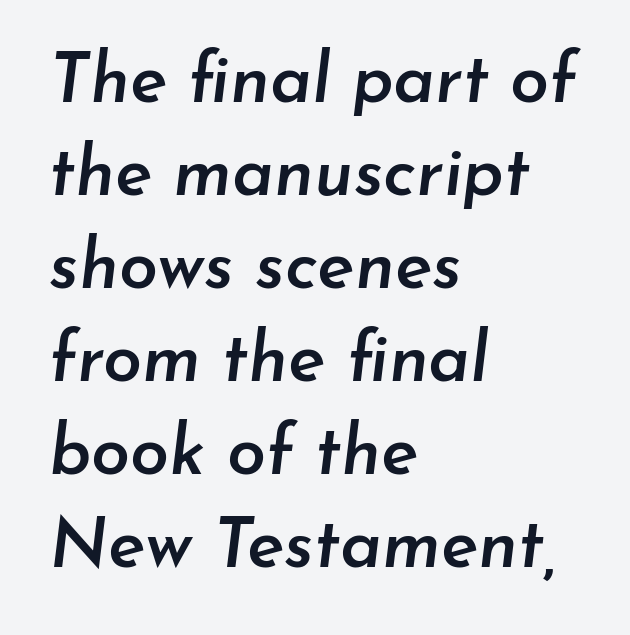
{"italic": "yes", "lean": "right", "slant_degrees": 7, "bold": "semi", "weight": "semibold", "width": "normal", "stroke_contrast": "low", "x_height": "small", "monospaced": "no", "underline": "no", "align": "left", "line_spacing": "normal", "line_spacing_ratio": 1.33, "letter_spacing": "normal", "letter_spacing_em": 0.0, "glyph_px": 70}
